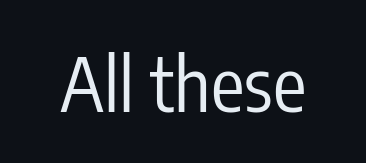
Q: Is the text bold? A: No.
Q: Is the text italic (slanted)? A: No, it is upright.
Q: Is the typeface a serif or a sans-serif typeface? A: Sans-serif.
Q: Is the text underlined? A: No.
Q: Is the spacing between letters normal or unusually wide? A: Normal.
Q: Width (condensed, normal, or wide)? A: Condensed.
Q: Stroke contrast? A: Low.
Q: x-height? A: Medium.
Q: Monospaced? A: No.
